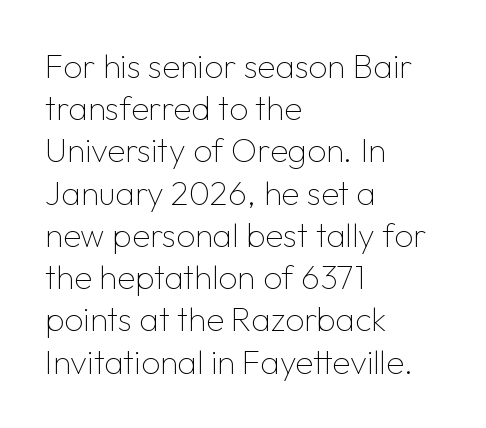
Q: Is the text bold? A: No.
Q: Is the text italic (slanted)? A: No, it is upright.
Q: Is the typeface a serif or a sans-serif typeface? A: Sans-serif.
Q: Is the text underlined? A: No.
Q: How is the paragraph aligned? A: Left-aligned.
Q: Is the spacing between letters normal or unusually wide? A: Normal.
Q: Is the spacing between lines tight, normal or loose? A: Normal.
Q: Width (condensed, normal, or wide)? A: Normal.
Q: Stroke contrast? A: Low.
Q: x-height? A: Medium.
Q: Monospaced? A: No.
